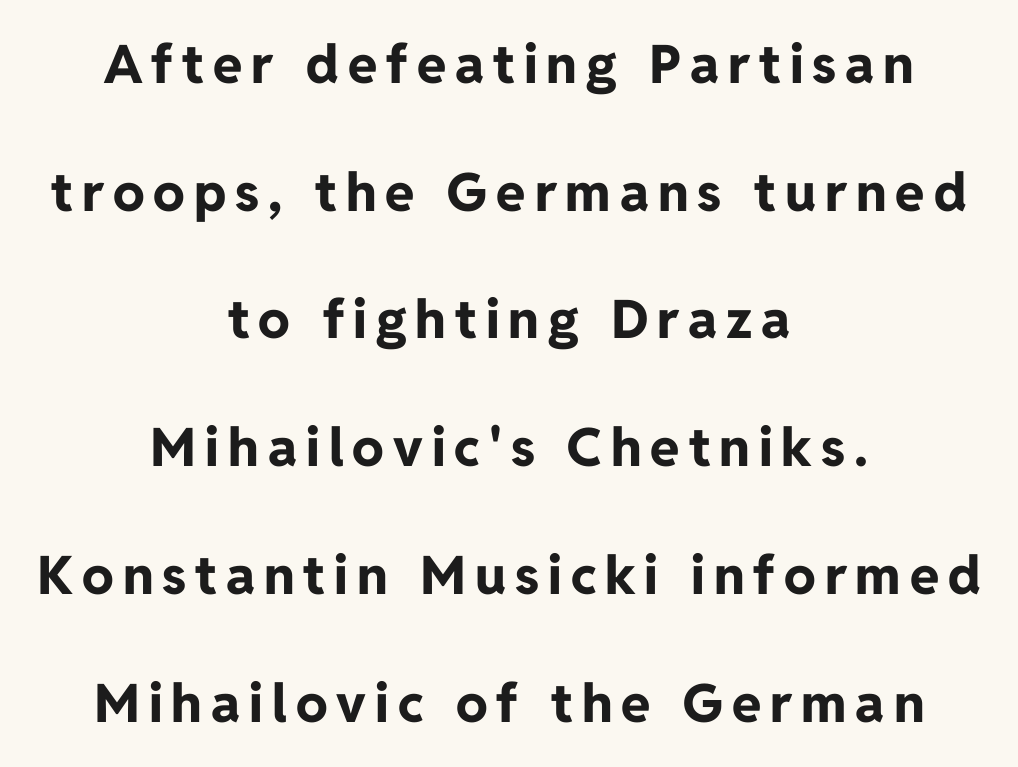
The image shows 53 px bold sans-serif type, upright; set centered, loose line spacing (2.41x), not underlined; low stroke contrast and a medium x-height.
